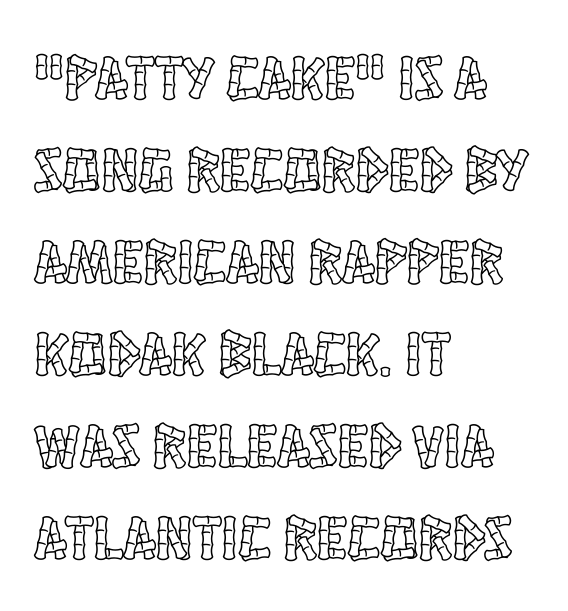
The image shows 63 px condensed type, upright; set left-aligned, normal line spacing (1.46x), normal letter spacing, not underlined; a large x-height.
